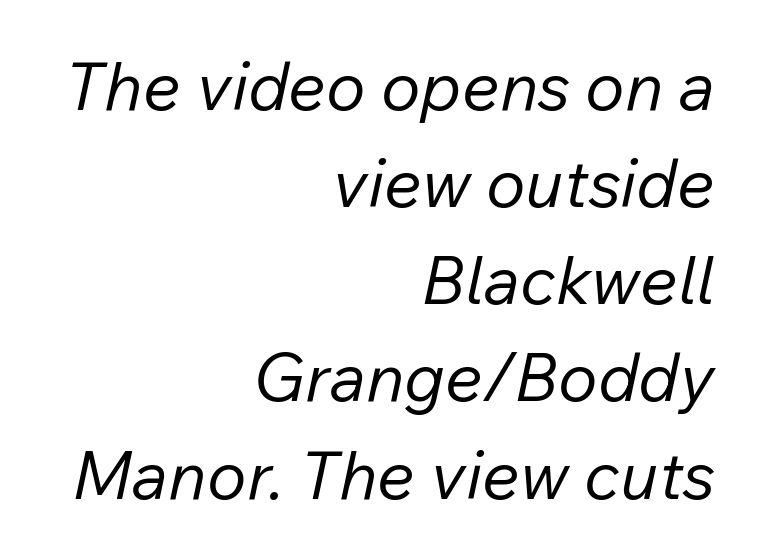
The image shows 67 px regular-weight type, italic (leaning right); set right-aligned, normal line spacing (1.45x), normal letter spacing, not underlined; low stroke contrast and a medium x-height.
